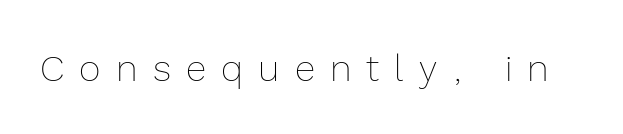
The image shows 37 px thin type, upright; set unusually wide letter spacing (+0.41 em), not underlined; a medium x-height.
